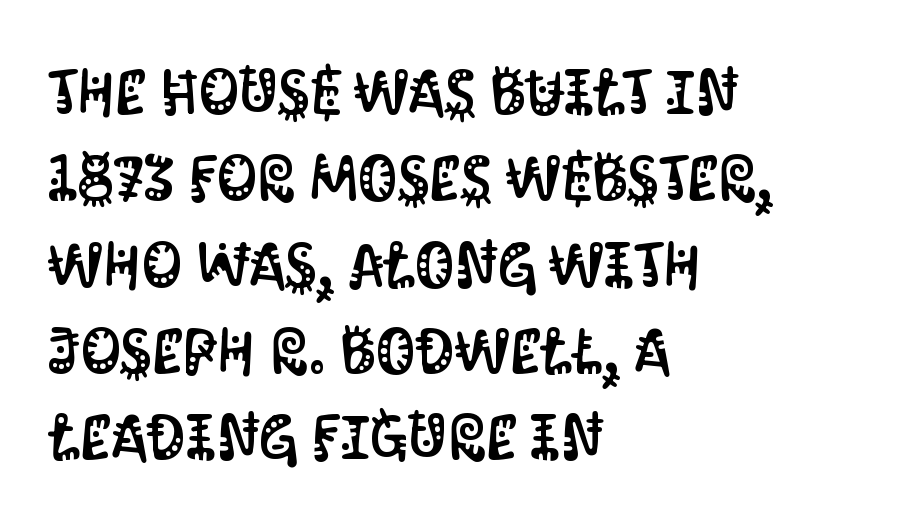
The image shows 63 px condensed sans-serif type, upright; set left-aligned, normal line spacing (1.37x), normal letter spacing, not underlined; medium stroke contrast and a large x-height.
